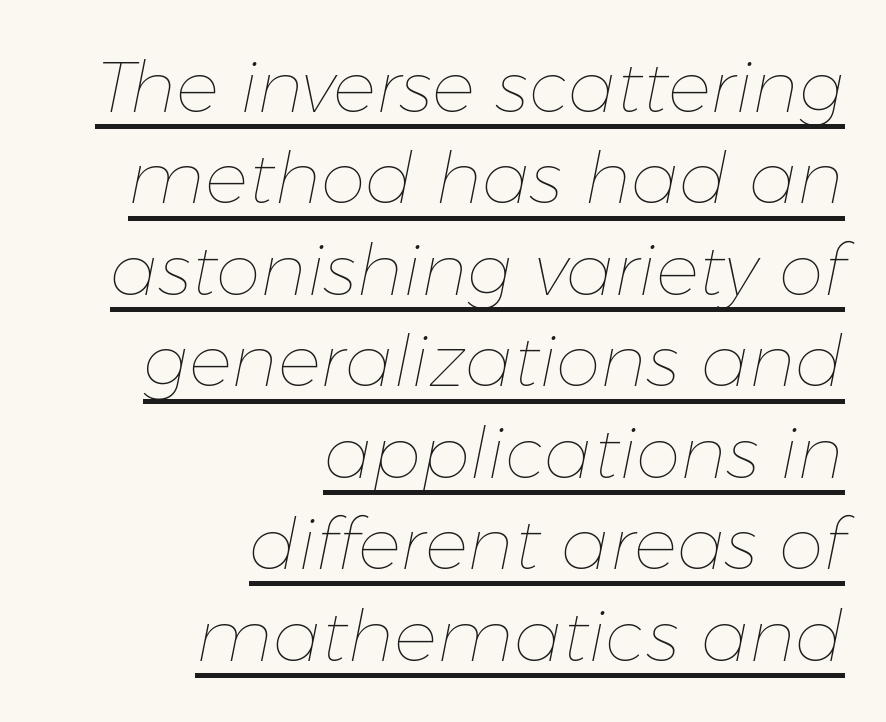
{"italic": "yes", "lean": "right", "slant_degrees": 11, "bold": "no", "weight": "thin", "width": "normal", "stroke_contrast": "low", "x_height": "medium", "monospaced": "no", "underline": "yes", "align": "right", "line_spacing": "normal", "line_spacing_ratio": 1.27, "letter_spacing": "normal", "letter_spacing_em": 0.0, "glyph_px": 72}
